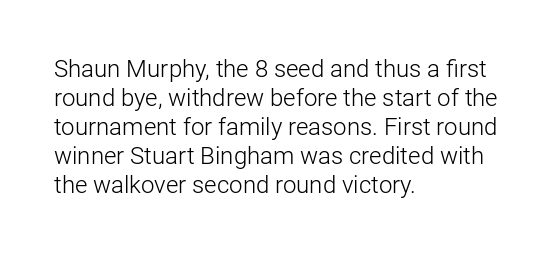
The image shows 24 px text type, upright; set left-aligned, line spacing 1.21x, normal letter spacing, not underlined.
